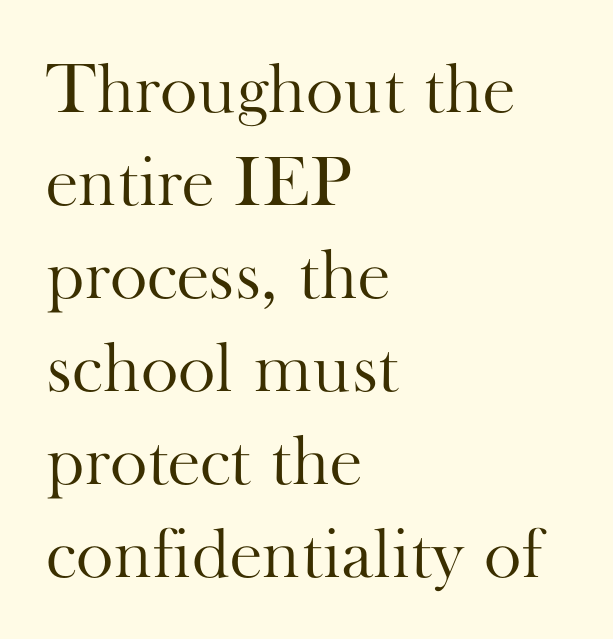
The rendering keeps characters at their native spacing. The rows are spaced the way most documents space them. The letters stand upright; this is a roman face. Spacing verdict: proportional, widths tailored to each character. Examine the stroke ends and you'll spot serifs.
